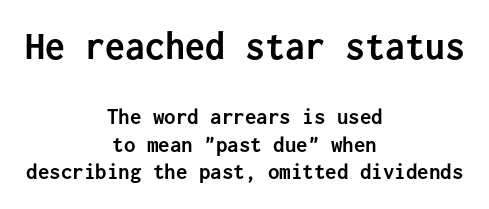
The image shows 40 px semibold sans-serif type, upright, monospaced; set centered, line spacing 1.2x, normal letter spacing, not underlined; the first (top) block is 1.74x larger; low stroke contrast and a medium x-height.
